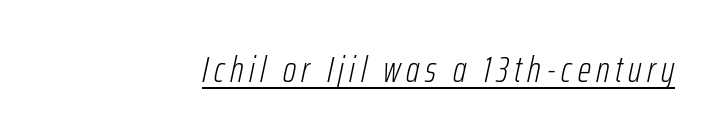
Is this a fixed-width face? No — the glyphs have proportional, varying widths. Weight: in the light-to-regular range. The specimen reads as italic at a glance. The paragraph shown leans on its right margin.
